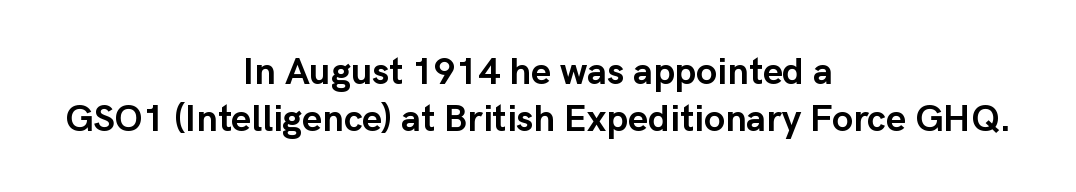
{"serif": "no", "italic": "no", "bold": "yes", "weight": "semibold", "width": "normal", "stroke_contrast": "low", "x_height": "medium", "monospaced": "no", "underline": "no", "align": "center", "line_spacing_ratio": 1.23, "letter_spacing": "normal", "letter_spacing_em": 0.0, "glyph_px": 38}
